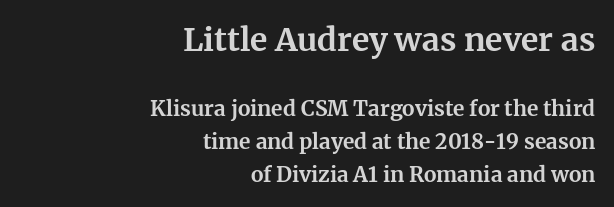
{"serif": "yes", "italic": "no", "bold": "yes", "weight": "bold", "width": "normal", "stroke_contrast": "medium", "x_height": "medium", "monospaced": "no", "underline": "no", "align": "right", "line_spacing": "normal", "line_spacing_ratio": 1.57, "letter_spacing": "normal", "letter_spacing_em": 0.0, "larger_block": "first", "size_ratio": 1.52, "glyph_px": 32}
